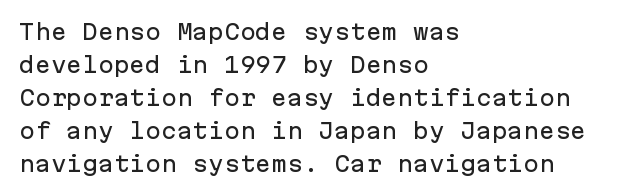
The image shows 21 px text type, upright; set left-aligned, normal line spacing (1.57x), normal letter spacing, not underlined.
